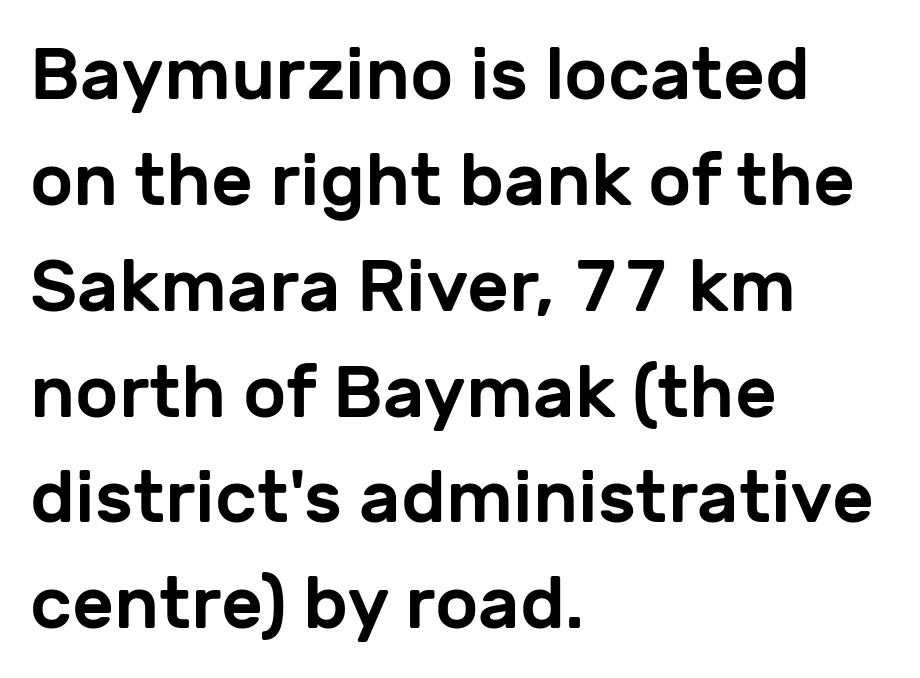
Q: Is the text italic (slanted)? A: No, it is upright.
Q: Is the typeface a serif or a sans-serif typeface? A: Sans-serif.
Q: Is the text underlined? A: No.
Q: How is the paragraph aligned? A: Left-aligned.
Q: Is the spacing between letters normal or unusually wide? A: Normal.
Q: Is the spacing between lines tight, normal or loose? A: Normal.
Q: Width (condensed, normal, or wide)? A: Normal.
Q: Stroke contrast? A: Low.
Q: x-height? A: Medium.
Q: Monospaced? A: No.
